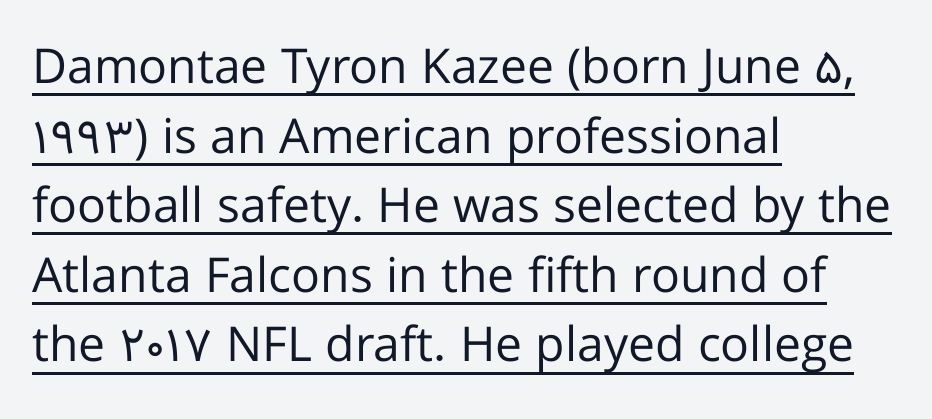
Q: Is the text bold? A: No.
Q: Is the text italic (slanted)? A: No, it is upright.
Q: Is the typeface a serif or a sans-serif typeface? A: Sans-serif.
Q: Is the text underlined? A: Yes.
Q: How is the paragraph aligned? A: Left-aligned.
Q: Is the spacing between letters normal or unusually wide? A: Normal.
Q: Is the spacing between lines tight, normal or loose? A: Normal.
Q: Width (condensed, normal, or wide)? A: Normal.
Q: Stroke contrast? A: Low.
Q: x-height? A: Medium.
Q: Monospaced? A: No.
